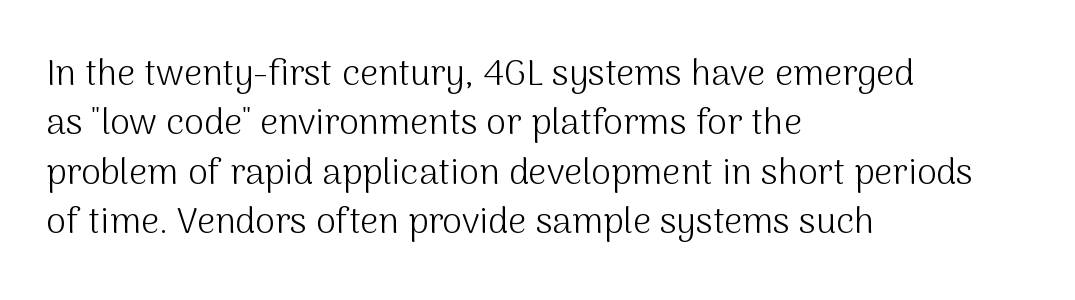
Q: Is the text bold? A: No.
Q: Is the text italic (slanted)? A: No, it is upright.
Q: Is the typeface a serif or a sans-serif typeface? A: Sans-serif.
Q: Is the text underlined? A: No.
Q: How is the paragraph aligned? A: Left-aligned.
Q: Is the spacing between letters normal or unusually wide? A: Normal.
Q: Is the spacing between lines tight, normal or loose? A: Normal.
Q: Width (condensed, normal, or wide)? A: Normal.
Q: Stroke contrast? A: Medium.
Q: x-height? A: Medium.
Q: Monospaced? A: No.
